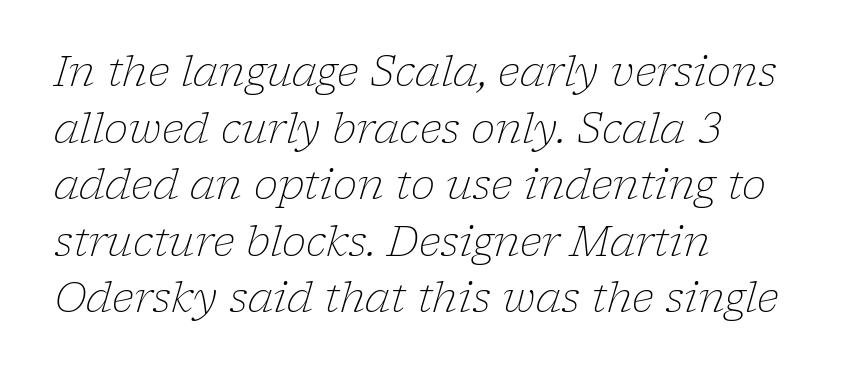
Small tapered or slab feet sit at the stroke ends, so this counts as serif. The passage shown is not bold in any degree. This sample uses an oblique cut, with every glyph tilted off the vertical. Think of a printed novel: that variable character pitch is what you see here. Tracking here is standard; glyphs follow each other at the usual distance. The rendering anchors every line to the left-hand side.
